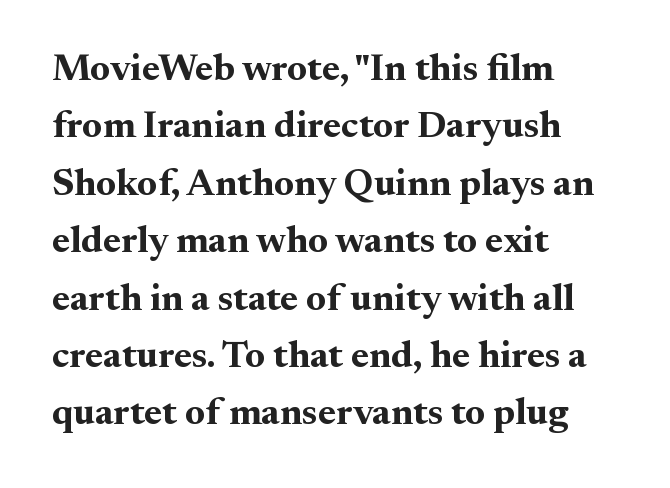
The image shows 38 px bold serif type, upright; set left-aligned, normal line spacing (1.51x), normal letter spacing, not underlined; medium stroke contrast and a small x-height.
